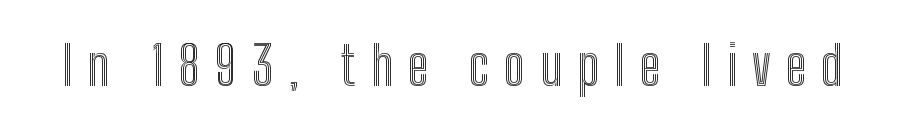
{"italic": "no", "width": "condensed", "x_height": "medium", "monospaced": "no", "underline": "no", "letter_spacing": "wide", "letter_spacing_em": 0.28, "glyph_px": 54}
